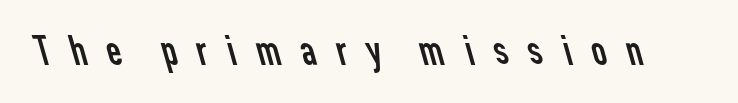
You could only call the tracking loose — the letters float apart. Note: no serifs on the glyphs. No word sits above an underline. Stems and bowls with no extra thickness — not bold. Varying glyph widths throughout — classic text-font behaviour.
